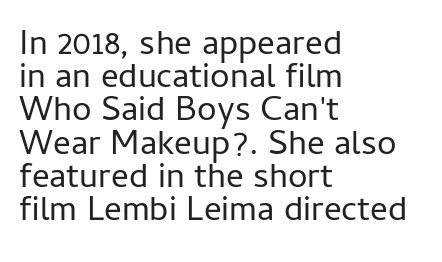
{"serif": "no", "italic": "no", "bold": "no", "weight": "regular", "width": "normal", "stroke_contrast": "low", "x_height": "medium", "monospaced": "no", "underline": "no", "align": "left", "line_spacing": "tight", "line_spacing_ratio": 0.95, "letter_spacing": "normal", "letter_spacing_em": 0.0, "glyph_px": 35}
